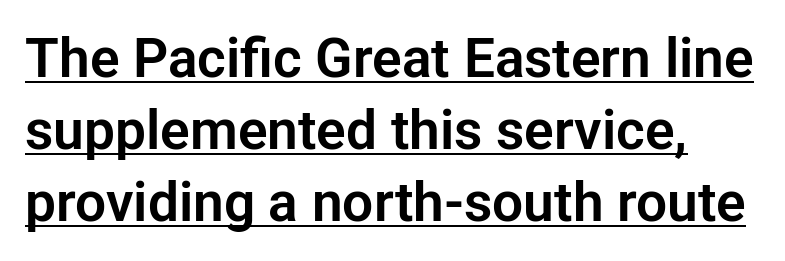
Q: Is the text italic (slanted)? A: No, it is upright.
Q: Is the typeface a serif or a sans-serif typeface? A: Sans-serif.
Q: Is the text underlined? A: Yes.
Q: Is the spacing between letters normal or unusually wide? A: Normal.
Q: Is the spacing between lines tight, normal or loose? A: Normal.
Q: Width (condensed, normal, or wide)? A: Normal.
Q: Stroke contrast? A: Low.
Q: x-height? A: Medium.
Q: Monospaced? A: No.
